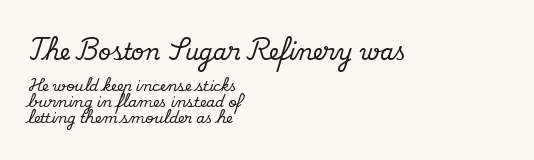
{"underline": "no", "align": "left", "line_spacing": "tight", "line_spacing_ratio": 1.15, "letter_spacing": "normal", "letter_spacing_em": 0.0, "larger_block": "first", "size_ratio": 1.57, "glyph_px": 22}
